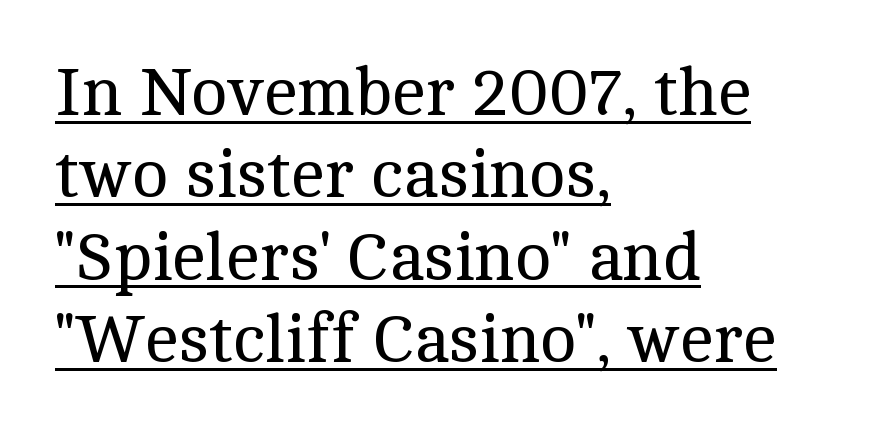
The image shows 68 px regular-weight serif type, upright; set left-aligned, line spacing 1.21x, normal letter spacing, underlined; a medium x-height.
